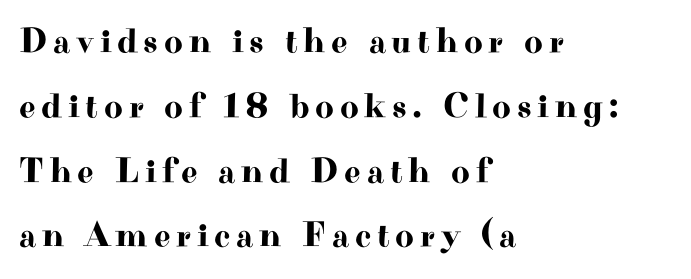
Is there any slant? The stems are plumb. The passage shown is typed in a proportional face where columns would drift. The characters display serif detailing at their extremities. Any mark beneath the type? The region is blank.
